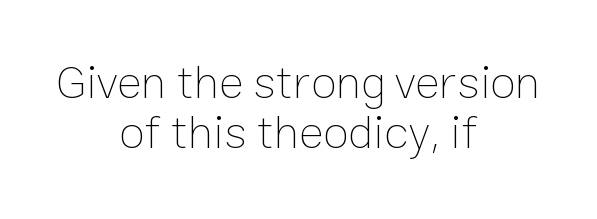
{"italic": "no", "bold": "no", "weight": "thin", "width": "normal", "stroke_contrast": "low", "x_height": "medium", "monospaced": "no", "underline": "no", "align": "center", "line_spacing": "tight", "line_spacing_ratio": 1.07, "letter_spacing": "normal", "letter_spacing_em": 0.0, "glyph_px": 47}
